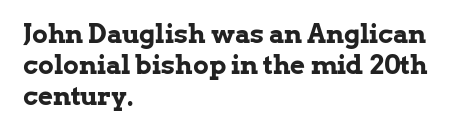
Q: Is the text bold? A: Yes.
Q: Is the text italic (slanted)? A: No, it is upright.
Q: Is the text underlined? A: No.
Q: How is the paragraph aligned? A: Left-aligned.
Q: Is the spacing between letters normal or unusually wide? A: Normal.
